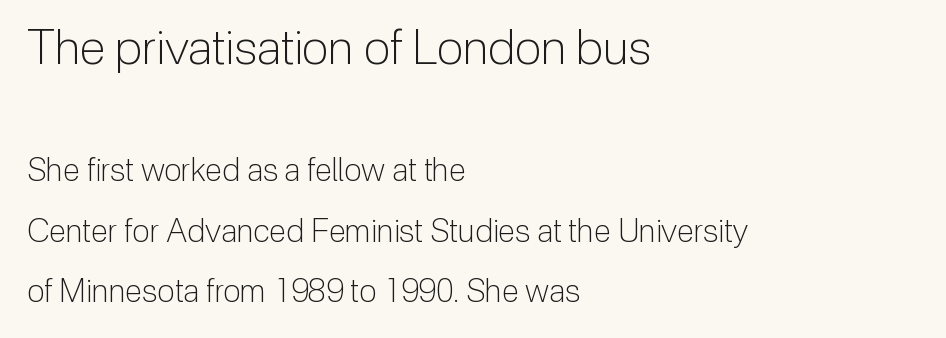
Q: Is the text bold? A: No.
Q: Is the text italic (slanted)? A: No, it is upright.
Q: Is the typeface a serif or a sans-serif typeface? A: Sans-serif.
Q: Is the text underlined? A: No.
Q: How is the paragraph aligned? A: Left-aligned.
Q: Is the spacing between letters normal or unusually wide? A: Normal.
Q: Which block of text is set in a larger size, the first (top) or the second (bottom)? A: The first (top) one.
Q: Width (condensed, normal, or wide)? A: Normal.
Q: Stroke contrast? A: Low.
Q: x-height? A: Medium.
Q: Monospaced? A: No.
